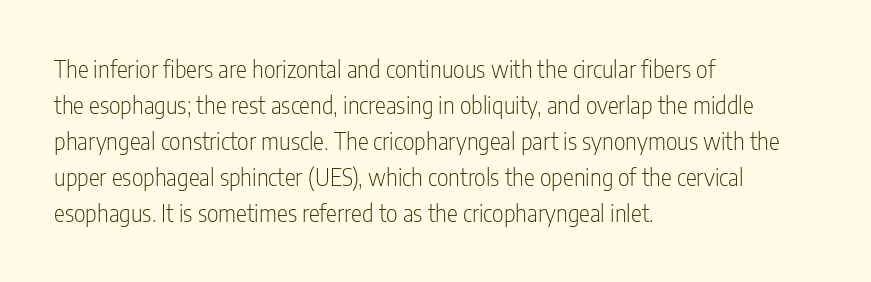
The foot of each line stays bare and open. It's the straight-up-and-down kind of type. The gaps between neighbouring characters are ordinary and unremarkable. A normal amount of white space separates one row of letters from the next. Typeset ragged right — the left edge is the straight one. Is the stroke heavy? The answer is a plain regular-or-lighter.
